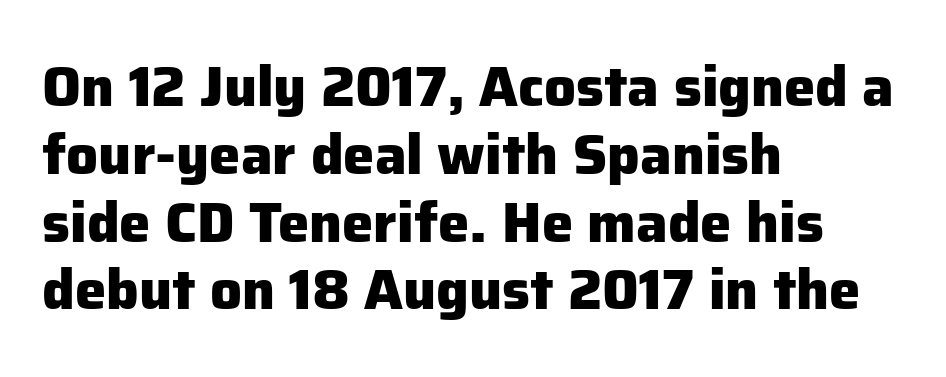
{"serif": "no", "italic": "no", "bold": "yes", "weight": "heavy", "width": "normal", "stroke_contrast": "low", "x_height": "medium", "monospaced": "no", "underline": "no", "align": "left", "line_spacing_ratio": 1.21, "letter_spacing": "normal", "letter_spacing_em": 0.0, "glyph_px": 56}
